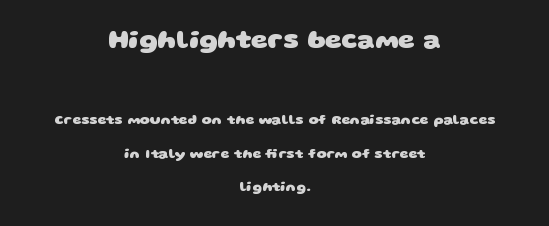
Q: Is the text bold? A: Yes.
Q: Is the text underlined? A: No.
Q: How is the paragraph aligned? A: Centered.
Q: Is the spacing between letters normal or unusually wide? A: Normal.
Q: Is the spacing between lines tight, normal or loose? A: Loose.
Q: Which block of text is set in a larger size, the first (top) or the second (bottom)? A: The first (top) one.
